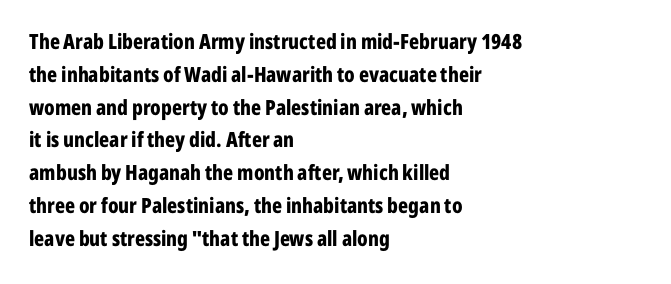
Weight check: bold — yes, fully. This rendering features lettering with no underline. This is the regular roman posture of the typeface. Is there much room between lines? A standard amount, neither cramped nor airy. No extra tracking has been applied to these lines. The rag falls on the right side of this text block.
